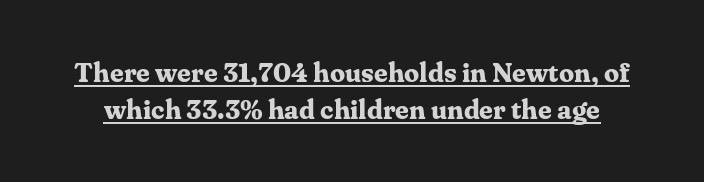
Notice how a bar underscores the lettering throughout. Strong, thick strokes mark this as bold type. A roman cut, with each character standing at attention. Students, observe: this is what conventionally led text looks like. Words appear dense and cohesive because spacing is normal.
